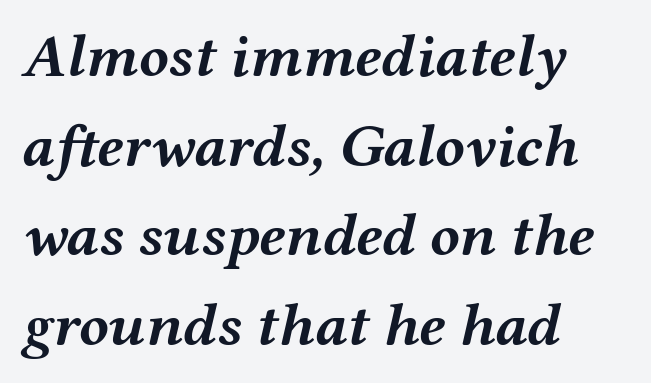
{"italic": "yes", "lean": "right", "slant_degrees": 12, "bold": "yes", "weight": "semibold", "width": "wide", "stroke_contrast": "medium", "x_height": "medium", "monospaced": "no", "underline": "no", "align": "left", "line_spacing": "normal", "line_spacing_ratio": 1.47, "letter_spacing": "normal", "letter_spacing_em": 0.0, "glyph_px": 61}
